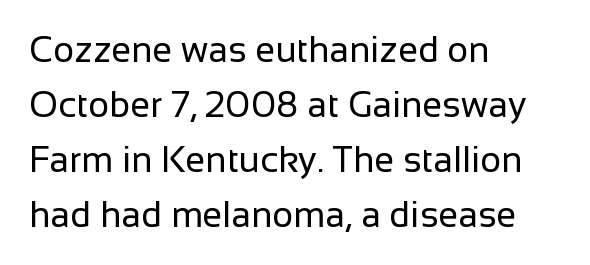
{"serif": "no", "italic": "no", "bold": "no", "weight": "regular", "width": "normal", "stroke_contrast": "low", "x_height": "medium", "monospaced": "no", "underline": "no", "align": "left", "line_spacing": "normal", "line_spacing_ratio": 1.53, "letter_spacing": "normal", "letter_spacing_em": 0.0, "glyph_px": 36}
